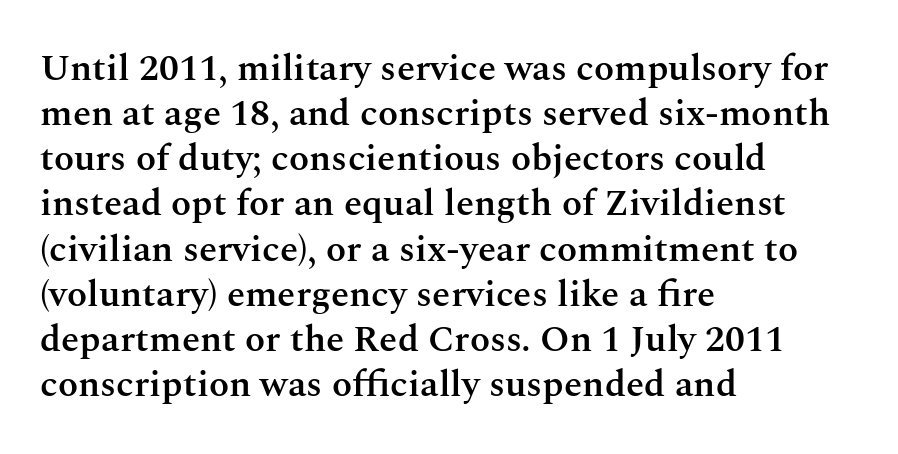
Q: Is the text bold? A: Semi-bold.
Q: Is the text italic (slanted)? A: No, it is upright.
Q: Is the typeface a serif or a sans-serif typeface? A: Serif.
Q: Is the text underlined? A: No.
Q: How is the paragraph aligned? A: Left-aligned.
Q: Is the spacing between letters normal or unusually wide? A: Normal.
Q: Width (condensed, normal, or wide)? A: Normal.
Q: Stroke contrast? A: Medium.
Q: x-height? A: Medium.
Q: Monospaced? A: No.
